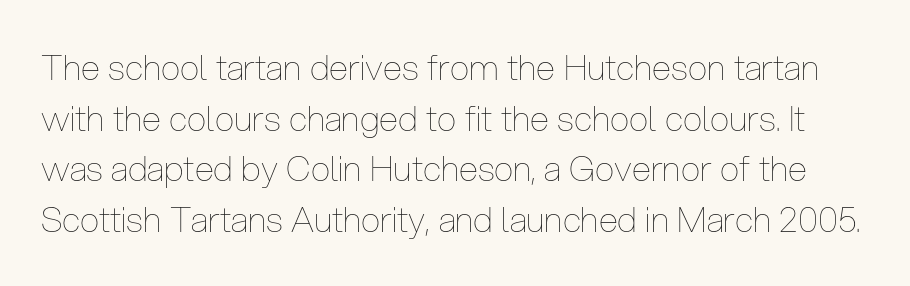
Stems here are at most as thick as an everyday book face. Descenders hang freely into open space. Honestly, the letter spacing is just normal — you wouldn't notice it. Leading matches the norm, producing a regular column. A typesetter would call this proportional, since set widths differ per character. Every character sits straight up, as roman type does.
